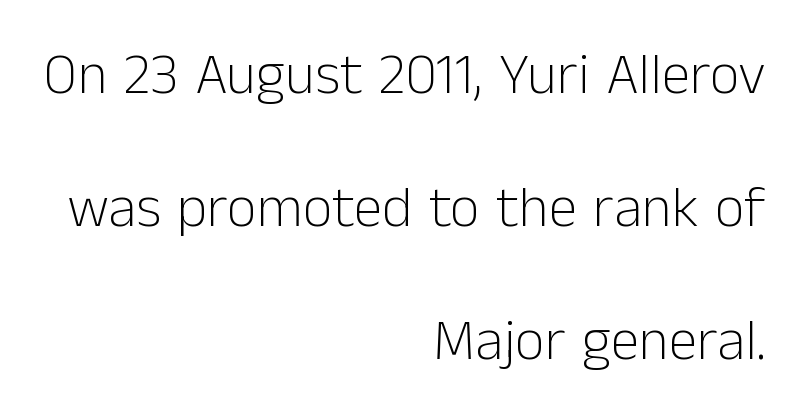
{"serif": "no", "italic": "no", "bold": "no", "weight": "light", "width": "normal", "stroke_contrast": "low", "x_height": "medium", "monospaced": "no", "underline": "no", "align": "right", "line_spacing": "loose", "line_spacing_ratio": 2.29, "letter_spacing": "normal", "letter_spacing_em": 0.0, "glyph_px": 58}
